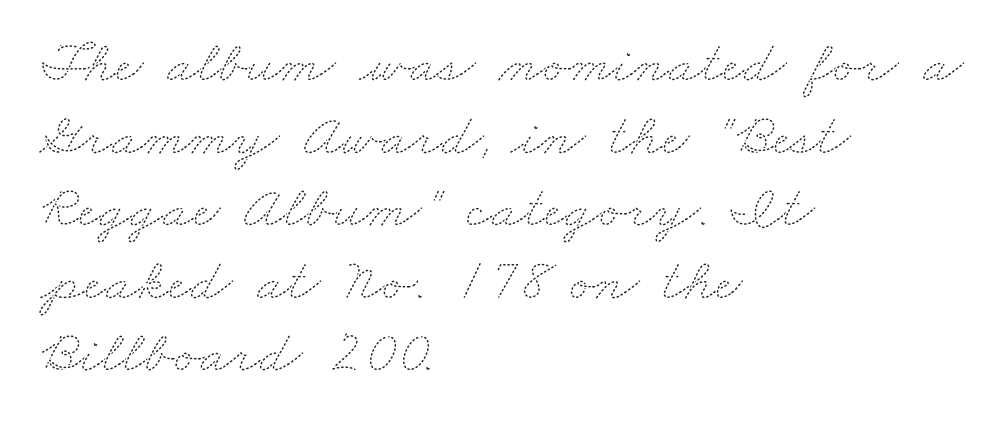
Q: Is the text bold? A: No.
Q: Is the text underlined? A: No.
Q: How is the paragraph aligned? A: Left-aligned.
Q: Is the spacing between letters normal or unusually wide? A: Normal.
Q: Width (condensed, normal, or wide)? A: Wide.
Q: Stroke contrast? A: Medium.
Q: x-height? A: Small.
Q: Monospaced? A: No.
